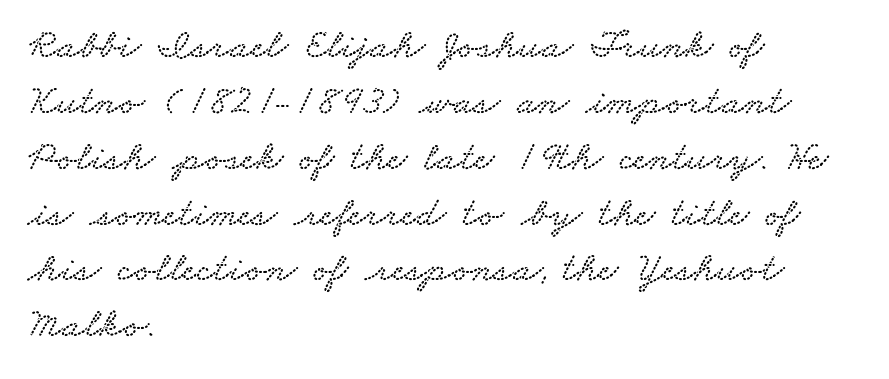
Looks like regular typesetting: each glyph gets only the width it needs. This rendering features lettering with no underline. Students, note that the glyphs here touch the page at normal intervals. Is there much room between lines? A standard amount, neither cramped nor airy. Caption: multi-line text, flush left, ragged right. The designer went with a serif here, giving each stem small feet.
